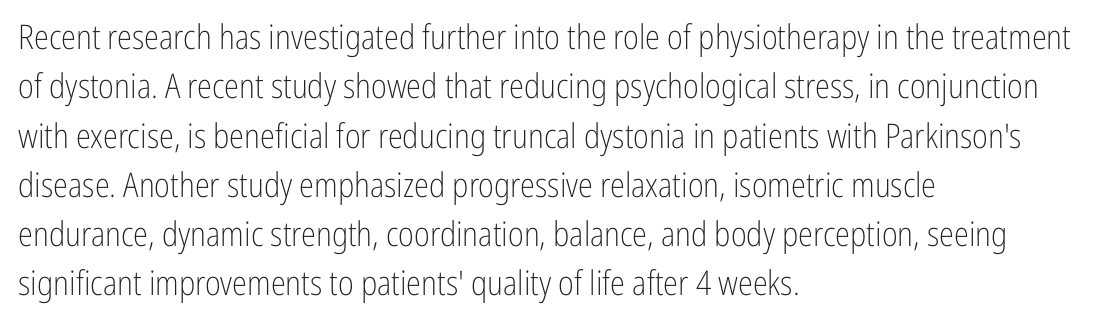
Q: Is the text bold? A: No.
Q: Is the text italic (slanted)? A: No, it is upright.
Q: Is the typeface a serif or a sans-serif typeface? A: Sans-serif.
Q: Is the text underlined? A: No.
Q: How is the paragraph aligned? A: Left-aligned.
Q: Is the spacing between letters normal or unusually wide? A: Normal.
Q: Is the spacing between lines tight, normal or loose? A: Normal.
Q: Width (condensed, normal, or wide)? A: Condensed.
Q: Stroke contrast? A: Low.
Q: x-height? A: Medium.
Q: Monospaced? A: No.
